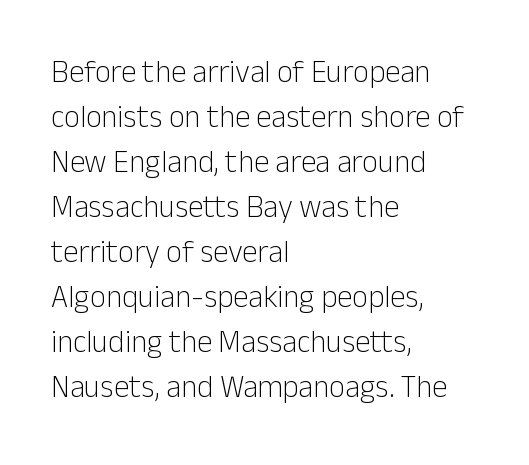
Q: Is the text bold? A: No.
Q: Is the text italic (slanted)? A: No, it is upright.
Q: Is the typeface a serif or a sans-serif typeface? A: Sans-serif.
Q: Is the text underlined? A: No.
Q: How is the paragraph aligned? A: Left-aligned.
Q: Is the spacing between letters normal or unusually wide? A: Normal.
Q: Is the spacing between lines tight, normal or loose? A: Normal.
Q: Width (condensed, normal, or wide)? A: Normal.
Q: Stroke contrast? A: Low.
Q: x-height? A: Medium.
Q: Monospaced? A: No.
